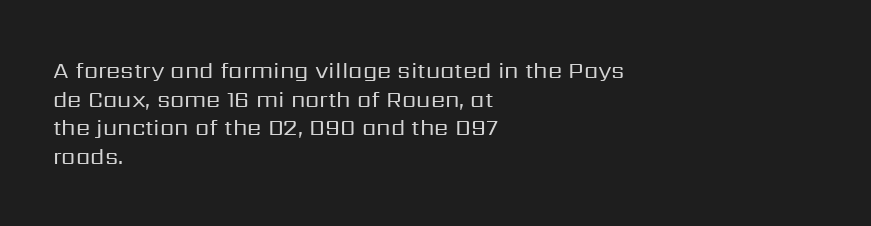
The image shows 23 px text type, upright; set left-aligned, line spacing 1.24x, normal letter spacing, not underlined.
